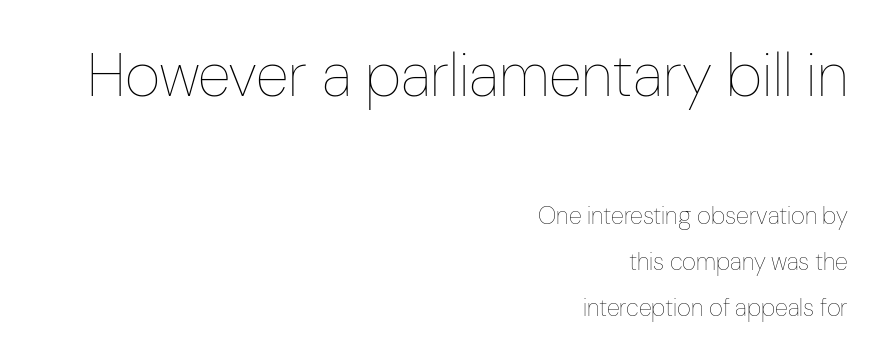
The image shows 61 px thin, condensed type, upright; set right-aligned, loose line spacing (1.91x), normal letter spacing, not underlined; the first (top) block is 2.54x larger; low stroke contrast and a medium x-height.
